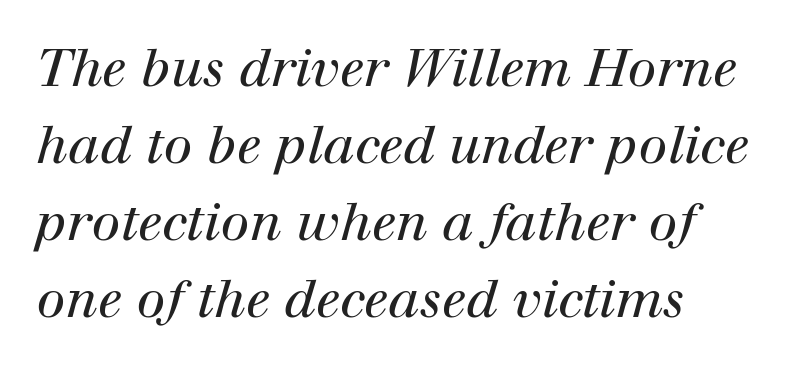
A student would call this left alignment; a typographer would say flush left, rag right. Letters rest on an invisible, unmarked baseline. Spacing verdict: proportional, widths tailored to each character. Nothing heavy about these letters — not bold at all. Quick note: interline space is typical. Does the lettering tilt? It does — this is italic.
